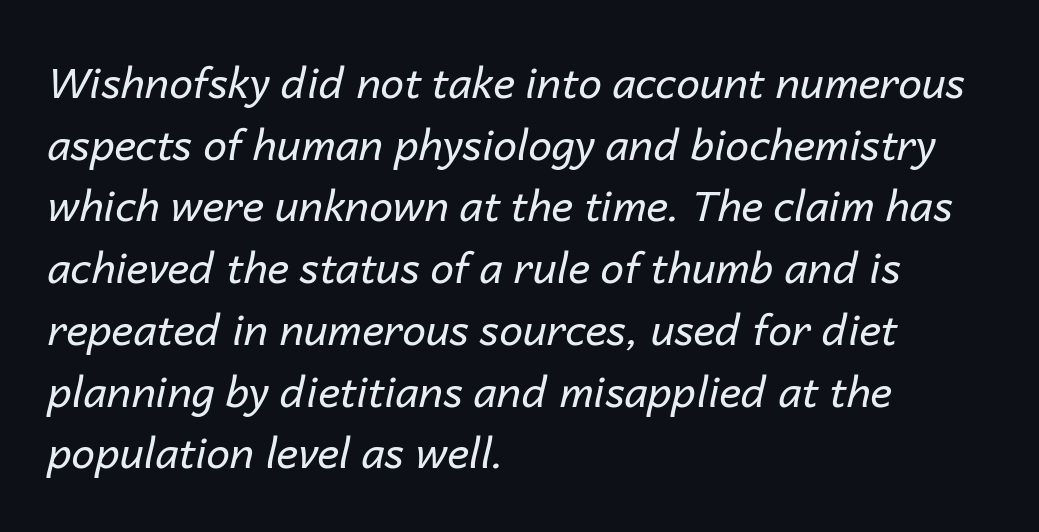
{"italic": "yes", "lean": "right", "slant_degrees": 14, "bold": "no", "weight": "regular", "width": "normal", "stroke_contrast": "low", "x_height": "medium", "monospaced": "no", "underline": "no", "align": "left", "line_spacing": "normal", "line_spacing_ratio": 1.47, "letter_spacing": "normal", "letter_spacing_em": 0.0, "glyph_px": 42}
